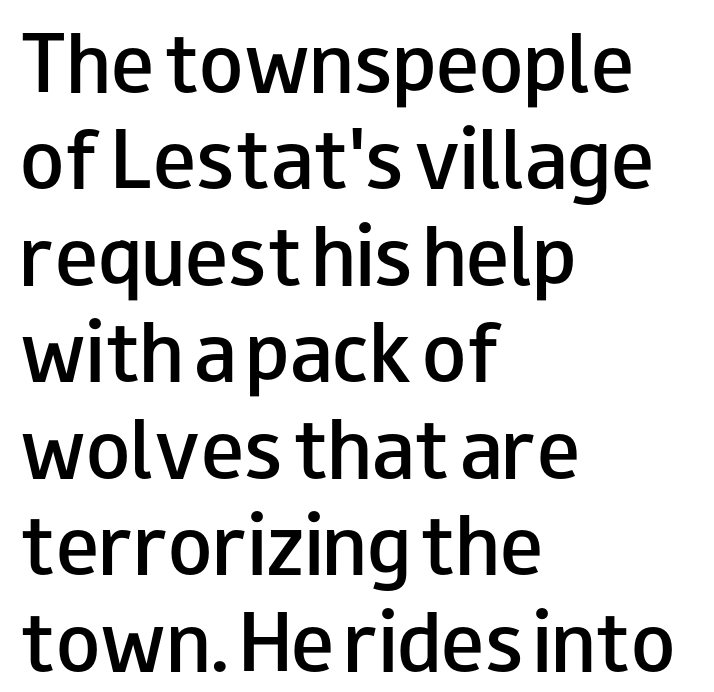
What kind of face is this? One without serifs — a sans. The typesetter chose a ragged-right arrangement here. One glance says typical: line gaps are just what's usual. This rendering leaves character spacing at its baseline value. Is the type bold? Partly — it's a semibold, heavier than regular but not fully bold.
